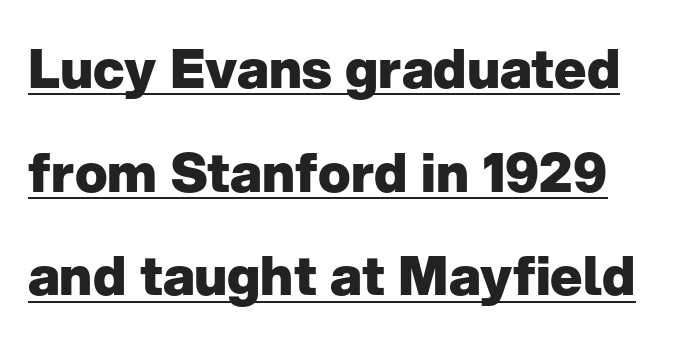
The image shows 54 px heavy sans-serif type, upright; set loose line spacing (1.92x), normal letter spacing, underlined; low stroke contrast and a medium x-height.
